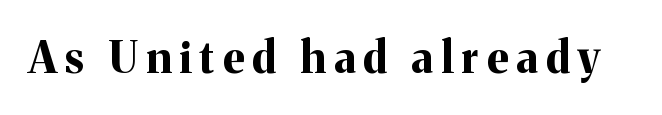
Q: Is the text bold? A: Yes.
Q: Is the text italic (slanted)? A: No, it is upright.
Q: Is the typeface a serif or a sans-serif typeface? A: Serif.
Q: Is the text underlined? A: No.
Q: Is the spacing between letters normal or unusually wide? A: Unusually wide.
Q: Width (condensed, normal, or wide)? A: Normal.
Q: Stroke contrast? A: Medium.
Q: x-height? A: Medium.
Q: Monospaced? A: No.
